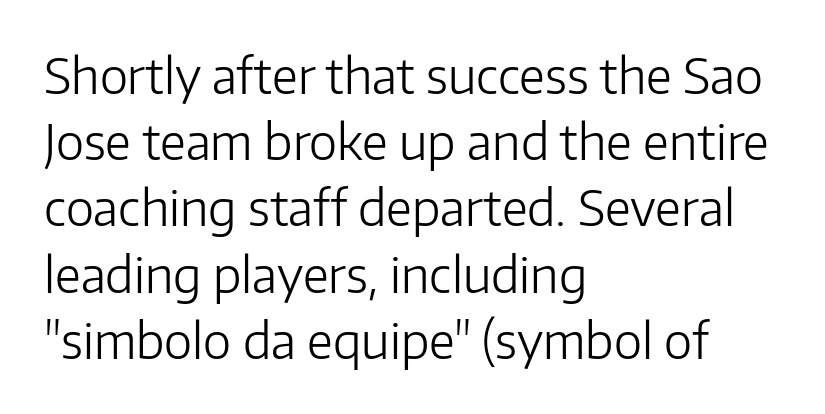
The image shows 48 px light sans-serif type, upright; set left-aligned, normal line spacing (1.38x), normal letter spacing, not underlined; low stroke contrast and a medium x-height.
